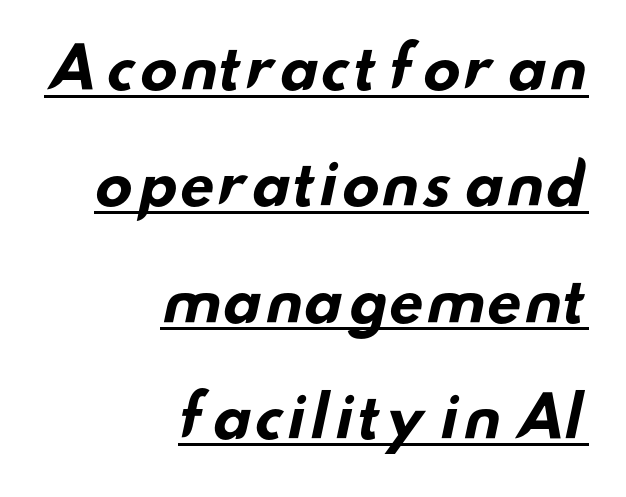
Q: Is the text bold? A: Yes.
Q: Is the typeface a serif or a sans-serif typeface? A: Sans-serif.
Q: Is the text underlined? A: Yes.
Q: How is the paragraph aligned? A: Right-aligned.
Q: Is the spacing between letters normal or unusually wide? A: Normal.
Q: Is the spacing between lines tight, normal or loose? A: Loose.
Q: Width (condensed, normal, or wide)? A: Wide.
Q: Stroke contrast? A: Low.
Q: x-height? A: Small.
Q: Monospaced? A: No.
